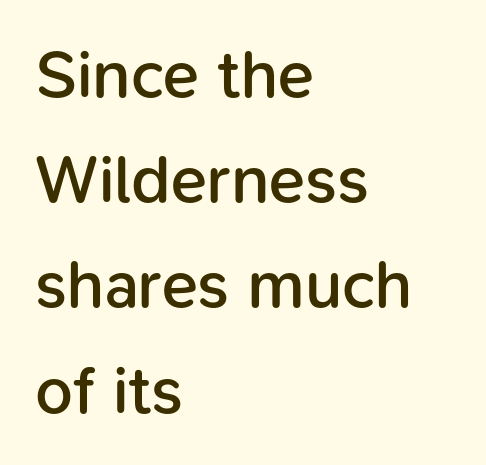
The image shows 67 px semibold sans-serif type, upright; set left-aligned, normal line spacing (1.57x), normal letter spacing, not underlined; low stroke contrast and a medium x-height.
